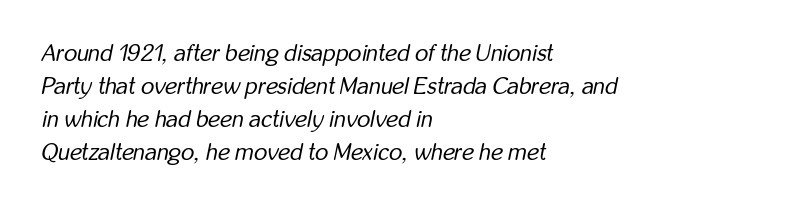
Students, observe: this is what conventionally led text looks like. These glyphs show unthickened strokes, regular width or finer. These lines were composed using italics. One-word summary of the alignment: left.
